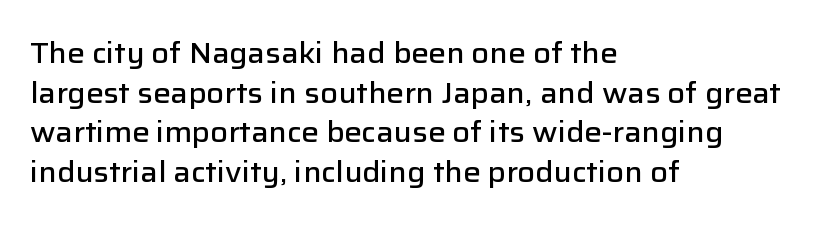
The image shows 29 px semibold sans-serif type, upright; set left-aligned, normal line spacing (1.37x), normal letter spacing, not underlined; low stroke contrast and a medium x-height.
